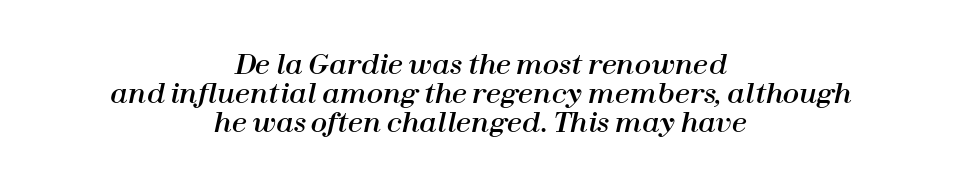
This sample trades vertical openness for compactness between lines. Descenders hang freely into open space. Inter-character spacing is left at the font's built-in metrics. The lines are quadded center.
